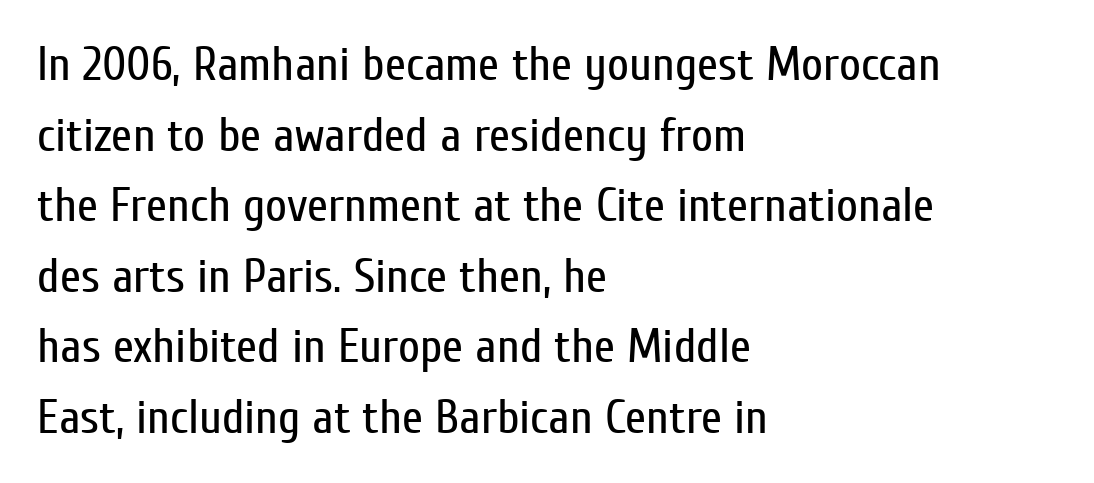
{"serif": "no", "italic": "no", "bold": "no", "weight": "regular", "width": "condensed", "stroke_contrast": "low", "x_height": "medium", "monospaced": "no", "underline": "no", "align": "left", "line_spacing": "normal", "line_spacing_ratio": 1.47, "letter_spacing": "normal", "letter_spacing_em": 0.0, "glyph_px": 48}
